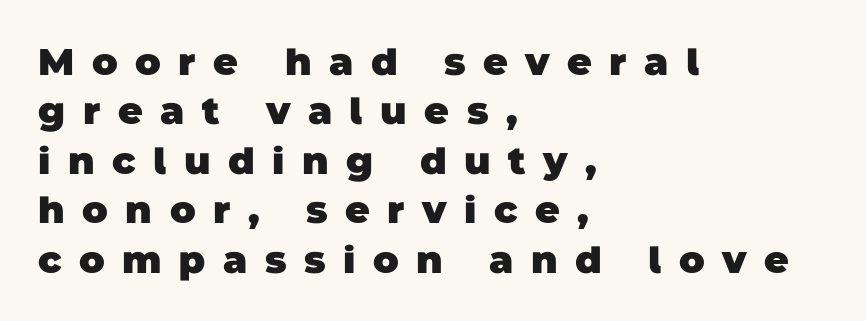
Typographically, this falls in the sans-serif category. All the whitespace from short lines collects on the right. The gaps between neighbouring characters are conspicuously large. Each glyph is drawn with heavy, bold strokes. You could not count columns in this text — the font is proportionally spaced. Lines of text with bare space underneath.
